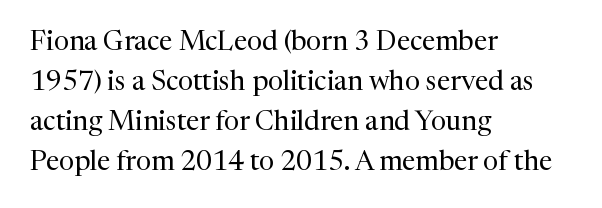
The image shows 27 px text type, upright; set left-aligned, normal line spacing (1.48x), normal letter spacing, not underlined.
